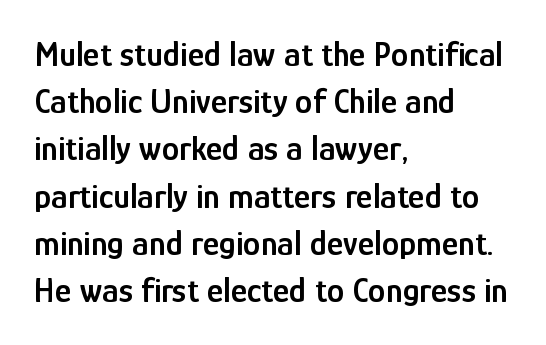
The image shows 35 px semibold, condensed sans-serif type, upright; set left-aligned, normal line spacing (1.35x), normal letter spacing, not underlined; low stroke contrast and a medium x-height.
